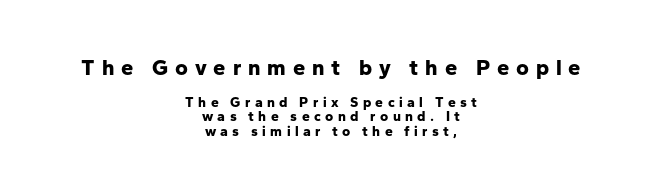
Underlining? Definitely not there. Does the lettering tilt? It doesn't — this is upright. Between one letter and the next there's a generous, obvious gap. The block of text is dense from top to bottom, with scant space between rows. Between these two stacked blocks, the higher one wins on size.
